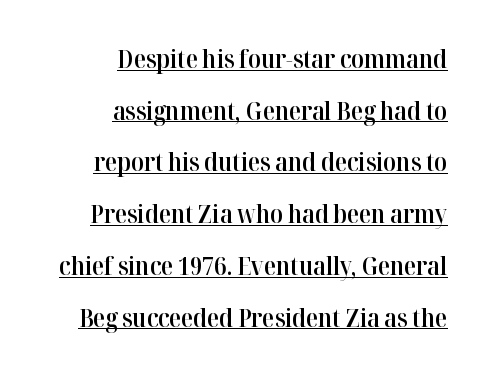
Students, observe the line beneath the letters — that is underlining. Ascenders rise straight up at ninety degrees. Is the letter spacing exaggerated? No — it looks like the ordinary default. Baseline-to-baseline distance is far greater than the letter height.
